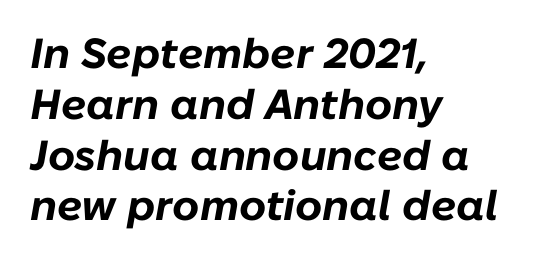
Clear beneath every line of the passage. Each line starts at the same left margin while the right side varies. The rendering uses natural spacing where letterforms have individual widths. Summary of weight: heavy, a full bold. In terms of posture, this sample is oblique.
